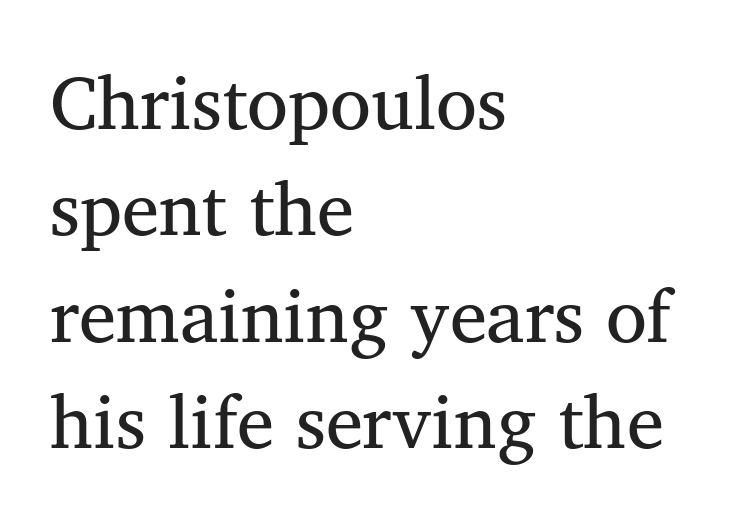
The image shows 75 px regular-weight serif type, upright; set left-aligned, normal line spacing (1.42x), normal letter spacing, not underlined; medium stroke contrast and a medium x-height.
